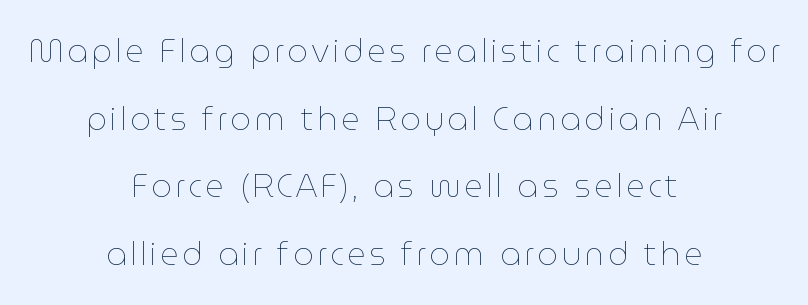
Each line is balanced around a shared central axis. Unbolded letterforms with no extra heft. Regarding leading, the lines here are spaced well apart. Descenders hang freely into open space. Is there any slant? The stems are plumb. Proportional: the letters do not fall into vertical columns.
